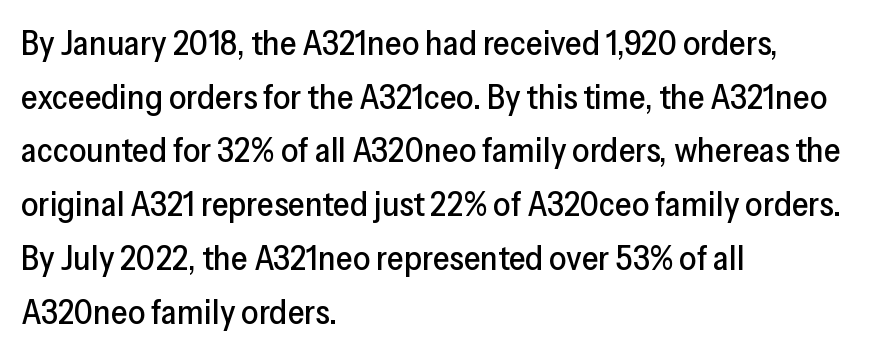
The image shows 34 px sans-serif type, upright; set left-aligned, normal line spacing (1.58x), normal letter spacing, not underlined; low stroke contrast and a medium x-height.
